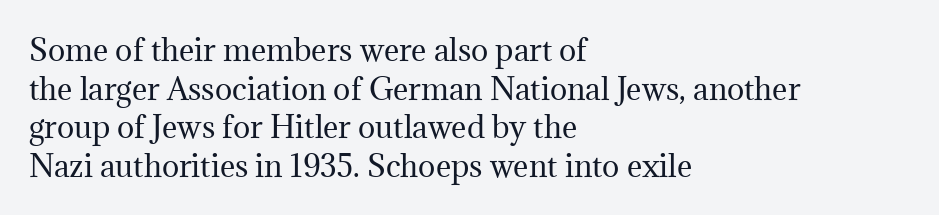
The cut favours lightness, reaching ordinary text weight at its darkest. Do the characters align in a grid? No, the font is proportional. Decoration check: the copy has no underline. Letterform terminals end in serifs throughout the passage. Vertically, the passage feels balanced, rows spaced as you'd expect.
